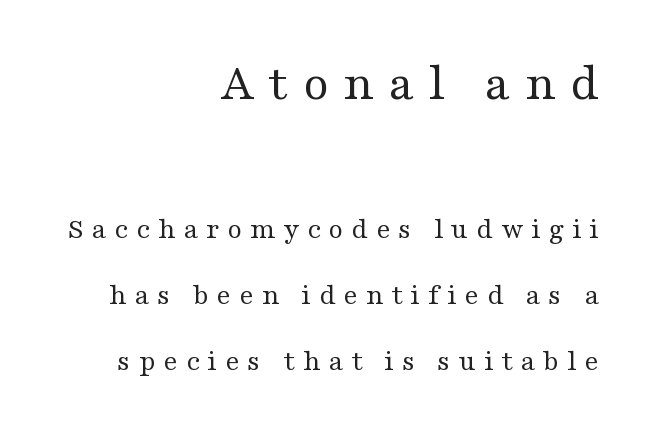
The image shows 53 px regular-weight, wide serif type, upright; set right-aligned, loose line spacing (2.2x), unusually wide letter spacing (+0.26 em), not underlined; the first (top) block is 1.77x larger; medium stroke contrast and a medium x-height.
